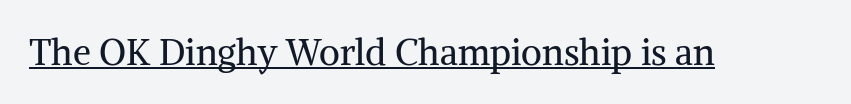
Q: Is the text bold? A: No.
Q: Is the text italic (slanted)? A: No, it is upright.
Q: Is the typeface a serif or a sans-serif typeface? A: Serif.
Q: Is the text underlined? A: Yes.
Q: Is the spacing between letters normal or unusually wide? A: Normal.
Q: Width (condensed, normal, or wide)? A: Normal.
Q: Stroke contrast? A: Medium.
Q: x-height? A: Medium.
Q: Monospaced? A: No.
